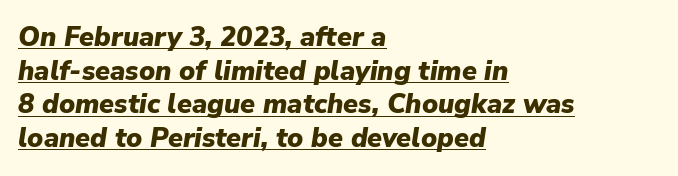
The image shows 27 px bold type, italic (leaning right); set left-aligned, normal line spacing (1.25x), normal letter spacing, underlined.
